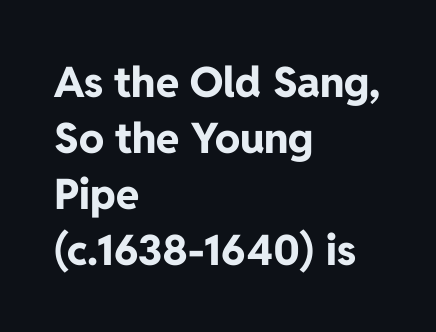
The image shows 42 px bold sans-serif type, upright; set left-aligned, normal line spacing (1.33x), normal letter spacing, not underlined; low stroke contrast and a medium x-height.
